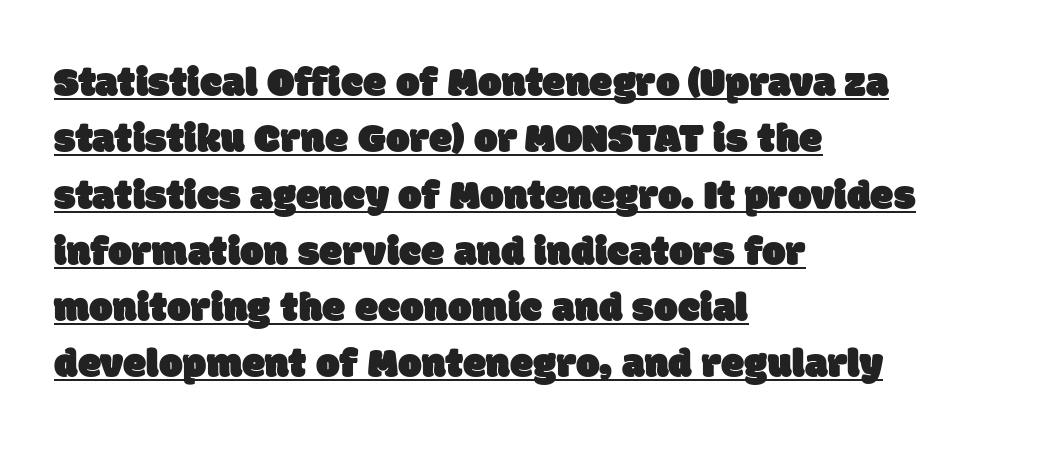
The image shows 42 px sans-serif type; set left-aligned, normal line spacing (1.34x), normal letter spacing, underlined; low stroke contrast and a large x-height.
